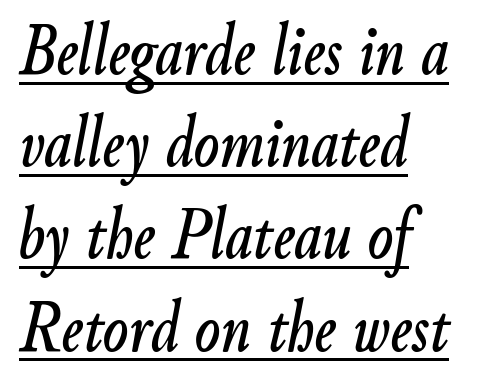
Q: Is the text italic (slanted)? A: Yes, it leans right by about 9 degrees.
Q: Is the text underlined? A: Yes.
Q: How is the paragraph aligned? A: Left-aligned.
Q: Is the spacing between letters normal or unusually wide? A: Normal.
Q: Width (condensed, normal, or wide)? A: Condensed.
Q: Stroke contrast? A: Low.
Q: x-height? A: Small.
Q: Monospaced? A: No.
